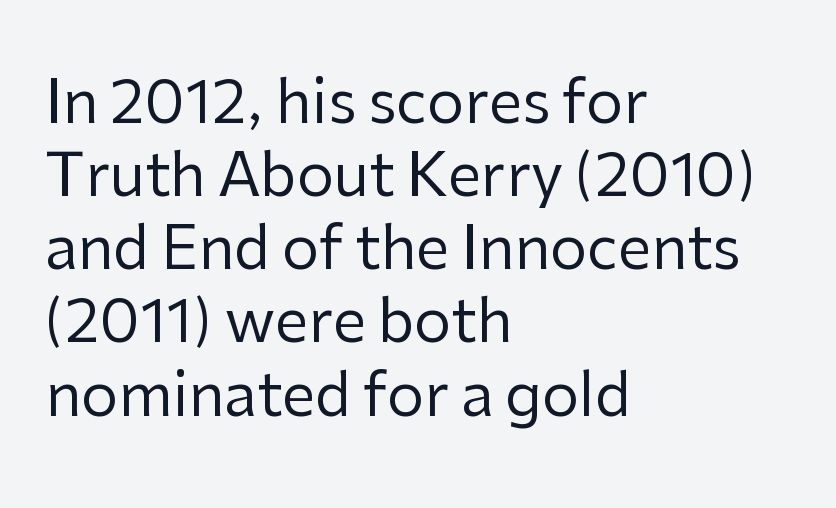
Q: Is the text bold? A: No.
Q: Is the text italic (slanted)? A: No, it is upright.
Q: Is the typeface a serif or a sans-serif typeface? A: Sans-serif.
Q: Is the text underlined? A: No.
Q: How is the paragraph aligned? A: Left-aligned.
Q: Is the spacing between letters normal or unusually wide? A: Normal.
Q: Width (condensed, normal, or wide)? A: Normal.
Q: Stroke contrast? A: Low.
Q: x-height? A: Medium.
Q: Monospaced? A: No.
